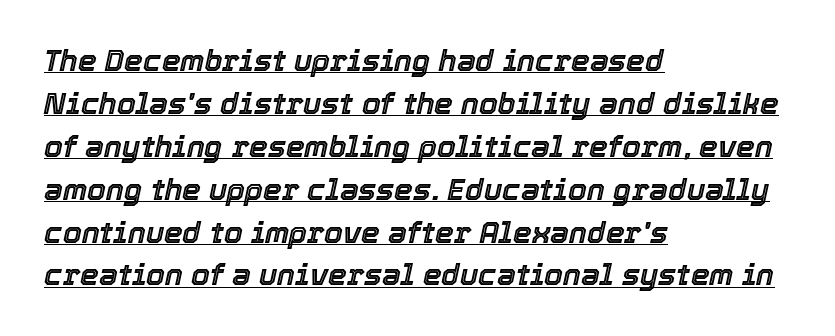
The image shows 30 px text type, italic (leaning right); set left-aligned, normal line spacing (1.43x), normal letter spacing, underlined; a medium x-height.
